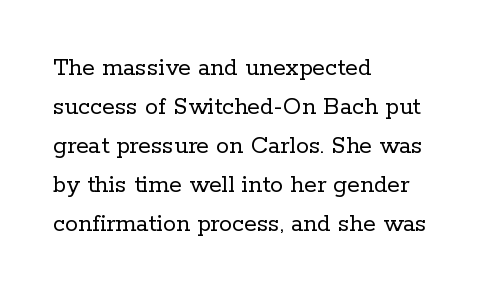
Each new line begins a customary step beneath the previous one. Students, note that the glyphs here touch the page at normal intervals. Letters rest on an invisible, unmarked baseline. Posture: upright roman.
